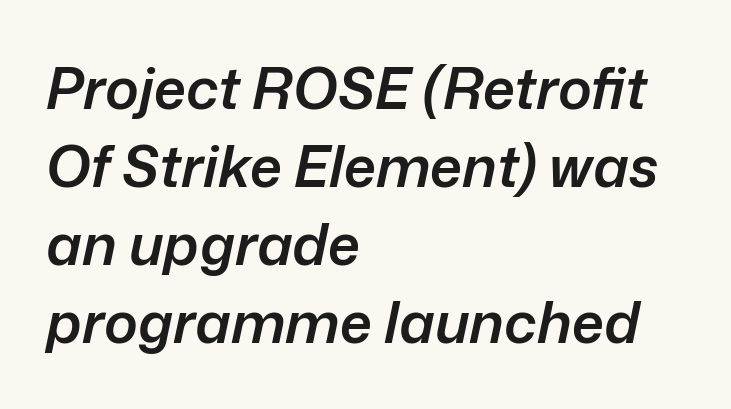
{"italic": "yes", "lean": "right", "slant_degrees": 12, "bold": "semi", "weight": "semibold", "width": "normal", "stroke_contrast": "low", "x_height": "medium", "monospaced": "no", "underline": "no", "align": "left", "line_spacing": "normal", "line_spacing_ratio": 1.37, "letter_spacing": "normal", "letter_spacing_em": 0.0, "glyph_px": 57}
